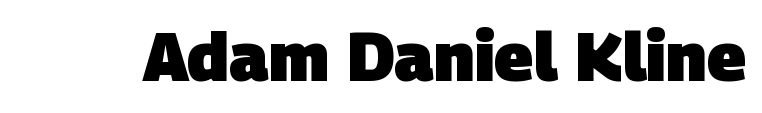
The image shows 67 px heavy sans-serif type; set normal letter spacing, not underlined; low stroke contrast and a large x-height.
